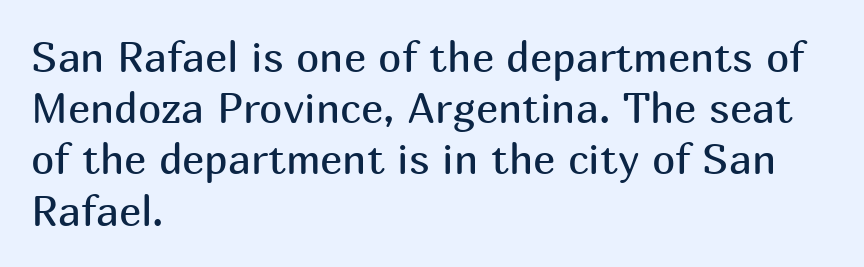
Q: Is the text bold? A: No.
Q: Is the text italic (slanted)? A: No, it is upright.
Q: Is the typeface a serif or a sans-serif typeface? A: Sans-serif.
Q: Is the text underlined? A: No.
Q: How is the paragraph aligned? A: Left-aligned.
Q: Is the spacing between letters normal or unusually wide? A: Normal.
Q: Width (condensed, normal, or wide)? A: Normal.
Q: Stroke contrast? A: Medium.
Q: x-height? A: Medium.
Q: Monospaced? A: No.
